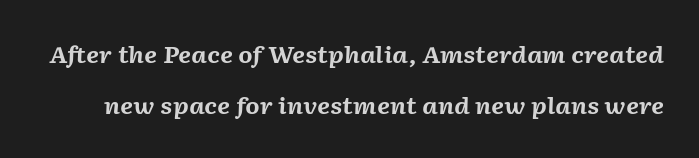
The image shows 23 px bold type, italic (leaning right); set loose line spacing (2.22x), normal letter spacing, not underlined.
